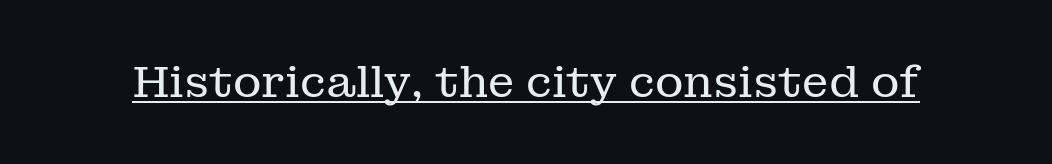
{"serif": "yes", "italic": "no", "bold": "no", "weight": "regular", "width": "normal", "stroke_contrast": "low", "x_height": "medium", "monospaced": "no", "underline": "yes", "letter_spacing": "normal", "letter_spacing_em": 0.0, "glyph_px": 44}
